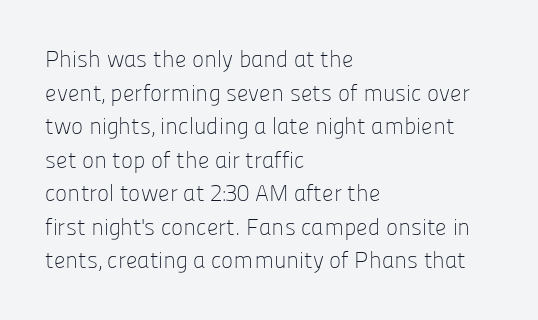
{"italic": "no", "bold": "no", "underline": "no", "align": "left", "line_spacing": "normal", "line_spacing_ratio": 1.46, "letter_spacing": "normal", "letter_spacing_em": 0.0, "glyph_px": 23}
